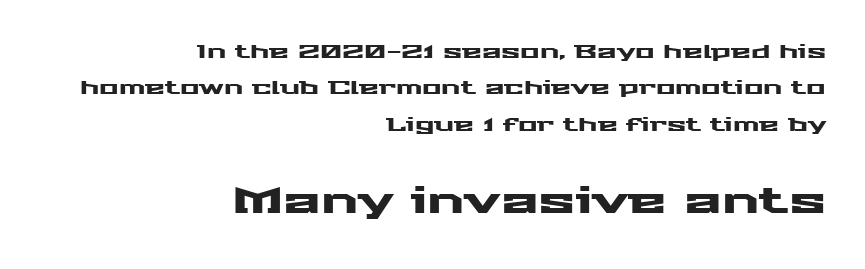
{"serif": "no", "italic": "no", "width": "wide", "stroke_contrast": "medium", "x_height": "medium", "monospaced": "no", "underline": "no", "align": "right", "line_spacing": "loose", "line_spacing_ratio": 2.02, "letter_spacing": "normal", "letter_spacing_em": 0.0, "larger_block": "second", "size_ratio": 1.94, "glyph_px": 35}
